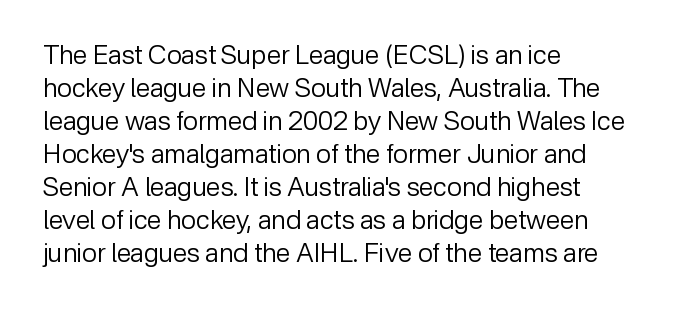
The image shows 26 px text type, upright; set left-aligned, normal line spacing (1.27x), normal letter spacing, not underlined.
